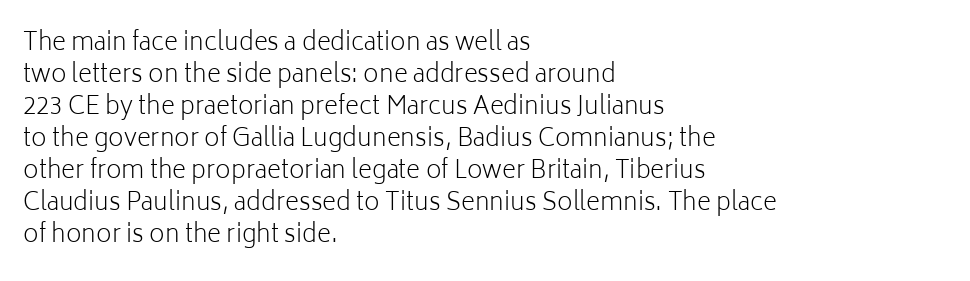
{"italic": "no", "bold": "no", "underline": "no", "align": "left", "line_spacing": "normal", "line_spacing_ratio": 1.33, "letter_spacing": "normal", "letter_spacing_em": 0.0, "glyph_px": 24}
